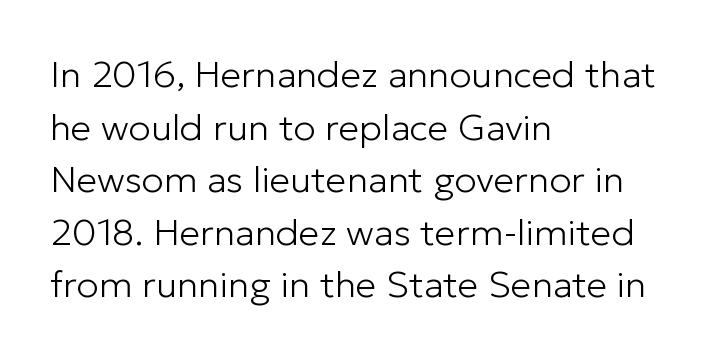
Compared with a typical body face, this is equally light or lighter still. These lines sit exactly where default settings would place them. The space beneath each line is pristine and unruled. If you drew a line through each stem, it would be perfectly vertical. All the whitespace from short lines collects on the right. The letters advance in unequal steps, a hallmark of proportional type.
